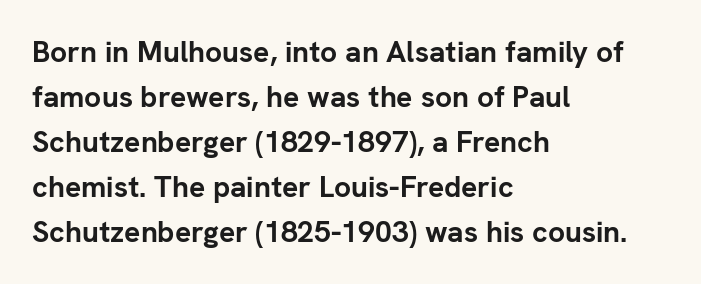
The image shows 30 px semibold sans-serif type, upright; set left-aligned, normal line spacing (1.5x), normal letter spacing, not underlined; low stroke contrast and a medium x-height.
